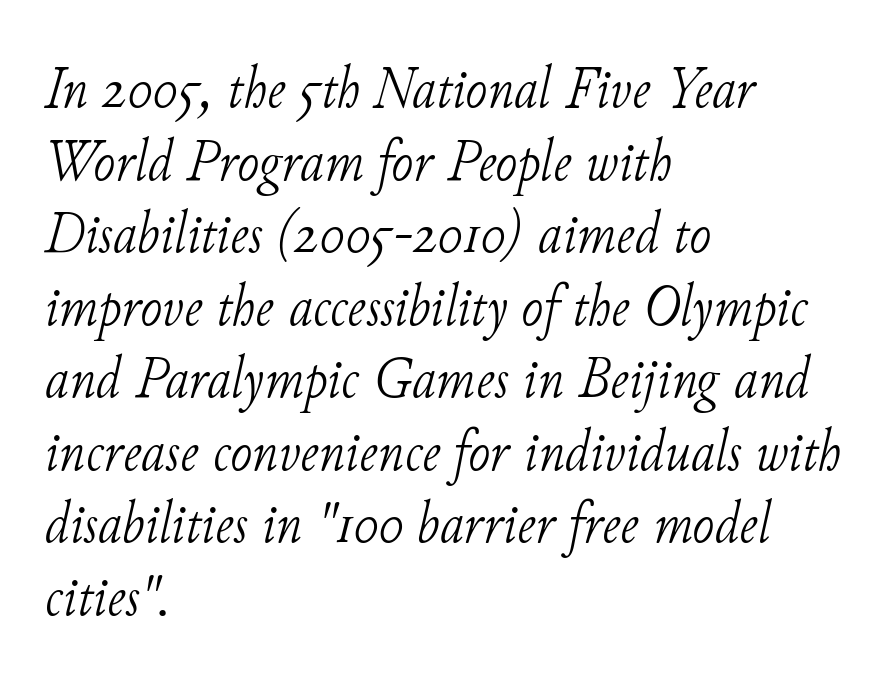
The rag falls on the right side of this text block. The letterforms sit shoulder to shoulder at normal distance. Weight: in the light-to-regular range. Is this a sans? No — the strokes have serifs. Has an underline been added? It has not. A typesetter would mark this as italic.
